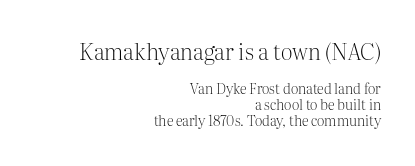
Does the copy run flush right? Yes — the right margin is perfectly even. The font's upright variant was chosen for this text. Rows of type sit shoulder to shoulder in the vertical direction. Only glyphs here, with clear space below each row.
